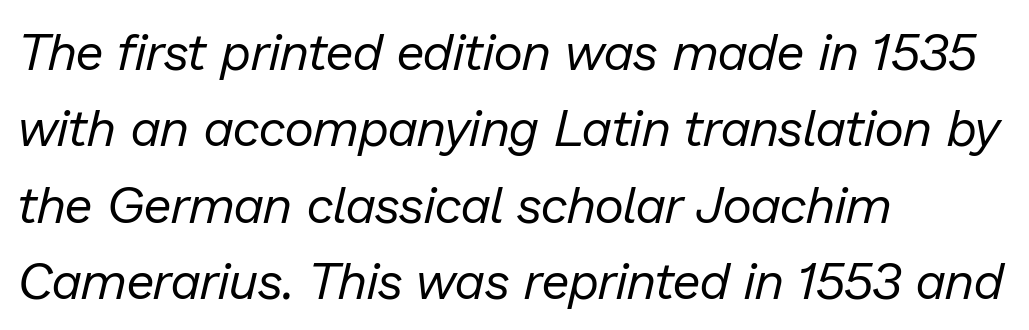
{"italic": "yes", "lean": "right", "slant_degrees": 13, "bold": "no", "weight": "regular", "width": "normal", "stroke_contrast": "low", "x_height": "medium", "monospaced": "no", "underline": "no", "align": "left", "line_spacing": "normal", "line_spacing_ratio": 1.5, "letter_spacing": "normal", "letter_spacing_em": 0.0, "glyph_px": 51}
